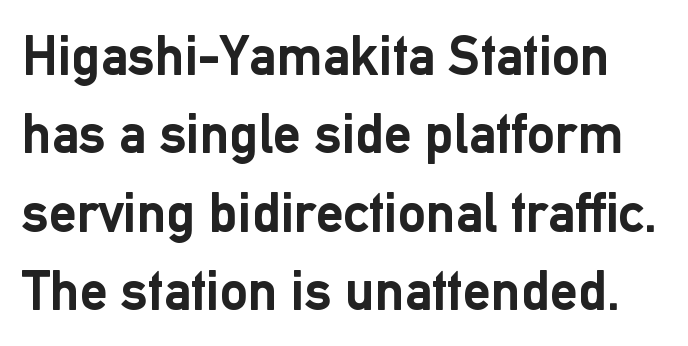
Q: Is the text bold? A: Yes.
Q: Is the text italic (slanted)? A: No, it is upright.
Q: Is the typeface a serif or a sans-serif typeface? A: Sans-serif.
Q: Is the text underlined? A: No.
Q: Is the spacing between letters normal or unusually wide? A: Normal.
Q: Is the spacing between lines tight, normal or loose? A: Normal.
Q: Width (condensed, normal, or wide)? A: Normal.
Q: Stroke contrast? A: Low.
Q: x-height? A: Medium.
Q: Monospaced? A: No.
